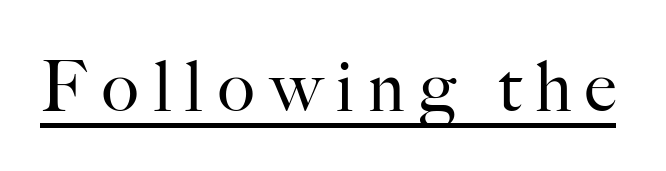
Q: Is the text bold? A: No.
Q: Is the text italic (slanted)? A: No, it is upright.
Q: Is the typeface a serif or a sans-serif typeface? A: Serif.
Q: Is the text underlined? A: Yes.
Q: Is the spacing between letters normal or unusually wide? A: Unusually wide.
Q: Width (condensed, normal, or wide)? A: Normal.
Q: Stroke contrast? A: High.
Q: x-height? A: Small.
Q: Monospaced? A: No.
